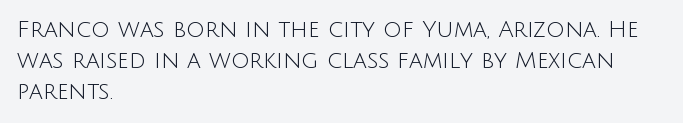
Q: Is the text bold? A: No.
Q: Is the text italic (slanted)? A: No, it is upright.
Q: Is the text underlined? A: No.
Q: How is the paragraph aligned? A: Left-aligned.
Q: Is the spacing between letters normal or unusually wide? A: Normal.
Q: Is the spacing between lines tight, normal or loose? A: Normal.
